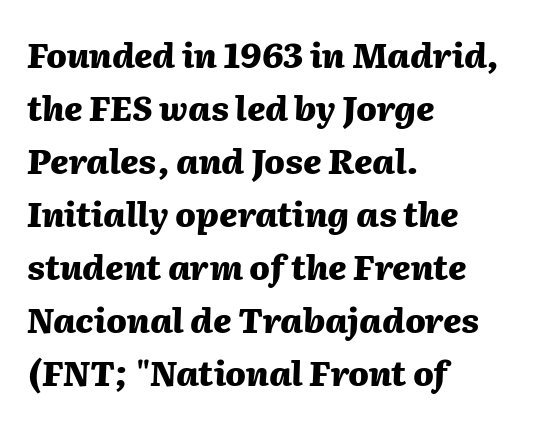
Q: Is the text bold? A: Yes.
Q: Is the text italic (slanted)? A: Yes, it leans right by about 2 degrees.
Q: Is the text underlined? A: No.
Q: How is the paragraph aligned? A: Left-aligned.
Q: Is the spacing between letters normal or unusually wide? A: Normal.
Q: Is the spacing between lines tight, normal or loose? A: Normal.
Q: Width (condensed, normal, or wide)? A: Normal.
Q: Stroke contrast? A: Medium.
Q: x-height? A: Medium.
Q: Monospaced? A: No.
